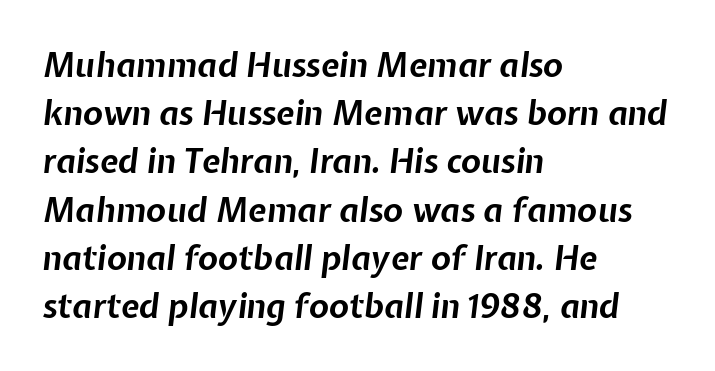
The string is rendered with underlining switched off. Is the type bold? Yes — the strokes are clearly thick and heavy. Regular leading. Is the letter spacing exaggerated? No — it looks like the ordinary default. The passage shown is typed in a proportional face where columns would drift.
